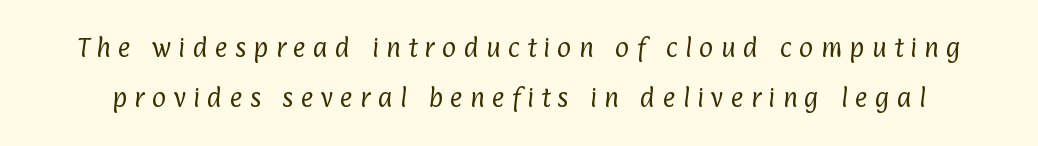
Honestly, there is no underline to notice here at all. Letters have the restrained weight of plain body copy at most. The passage shown has open, widely tracked lettering throughout. The designer dialed line spacing up above the default.
